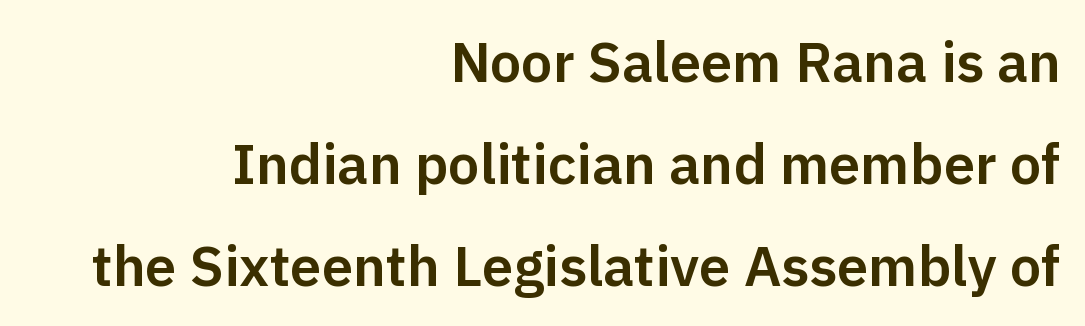
Each letter's strokes conclude bluntly, with no projecting serifs. Nope, not italic — everything's standing straight. The face used here is proportionally spaced, like ordinary book or web type. Underlining? Definitely not there. These lines keep a tight, regular rhythm from letter to letter.
